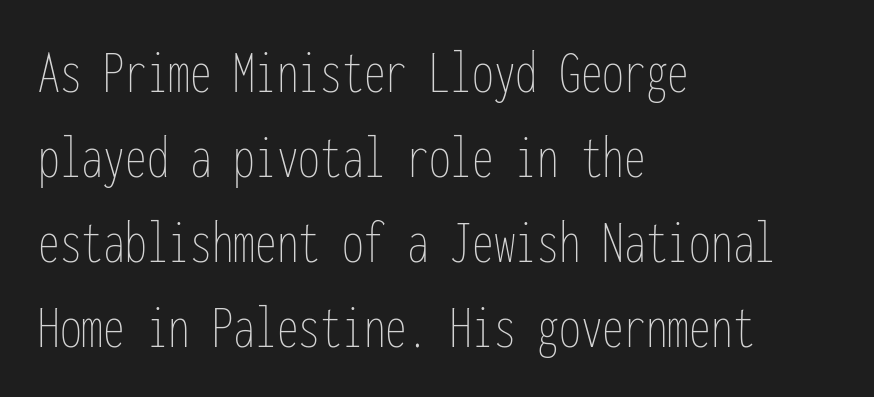
Stroke thickness stays within the range of a standard reading face or lighter. Anything drawn beneath the words? Only blank space. Does extra space separate the letters? No, they use regular spacing. Leading matches the norm, producing a regular column. Spacing verdict: monospaced, one width for all characters.
